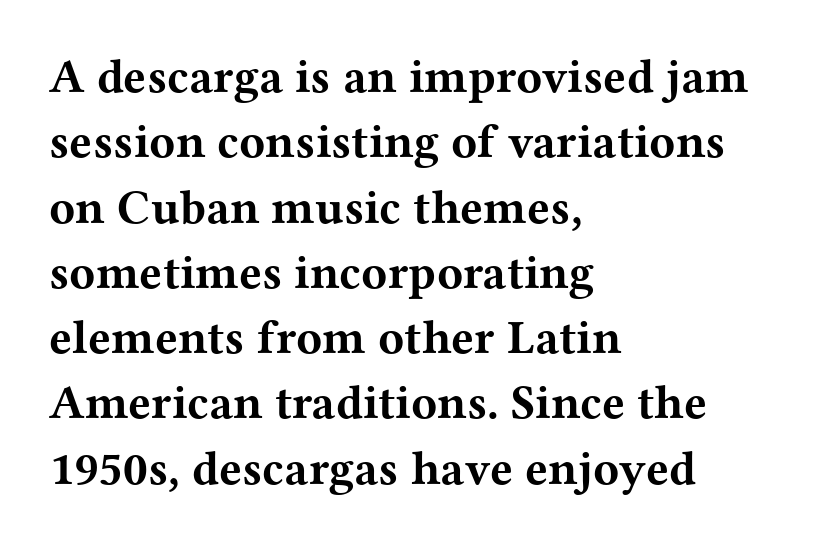
Q: Is the text bold? A: Yes.
Q: Is the text italic (slanted)? A: No, it is upright.
Q: Is the typeface a serif or a sans-serif typeface? A: Serif.
Q: Is the text underlined? A: No.
Q: How is the paragraph aligned? A: Left-aligned.
Q: Is the spacing between letters normal or unusually wide? A: Normal.
Q: Is the spacing between lines tight, normal or loose? A: Normal.
Q: Width (condensed, normal, or wide)? A: Wide.
Q: Stroke contrast? A: Medium.
Q: x-height? A: Medium.
Q: Monospaced? A: No.
